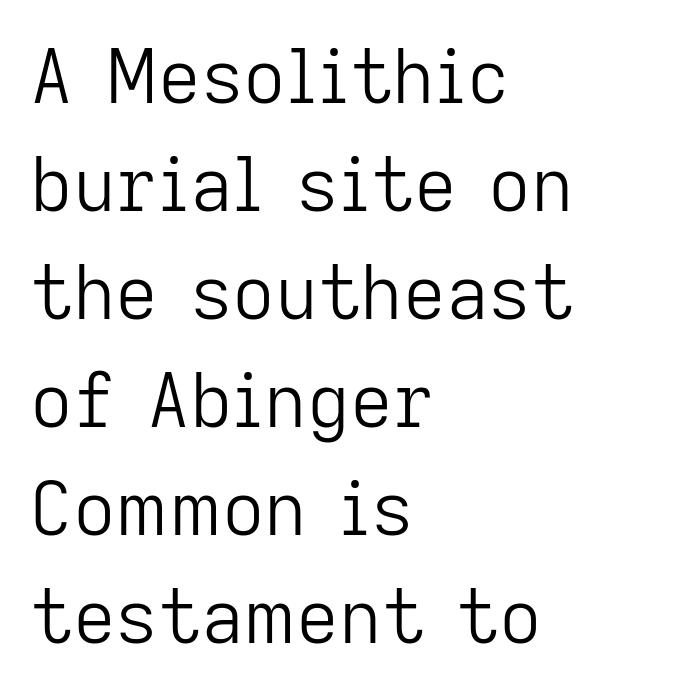
Q: Is the text bold? A: No.
Q: Is the text italic (slanted)? A: No, it is upright.
Q: Is the typeface a serif or a sans-serif typeface? A: Sans-serif.
Q: Is the text underlined? A: No.
Q: How is the paragraph aligned? A: Left-aligned.
Q: Is the spacing between letters normal or unusually wide? A: Normal.
Q: Is the spacing between lines tight, normal or loose? A: Normal.
Q: Width (condensed, normal, or wide)? A: Normal.
Q: Stroke contrast? A: Low.
Q: x-height? A: Medium.
Q: Monospaced? A: No.
